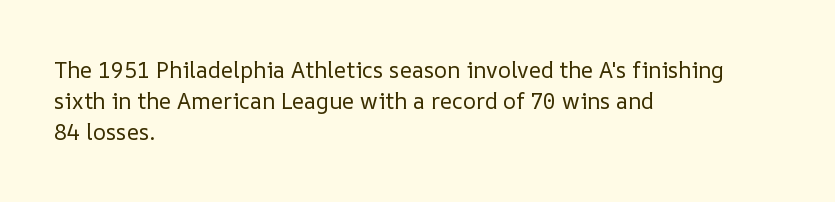
Q: Is the text bold? A: No.
Q: Is the text italic (slanted)? A: No, it is upright.
Q: Is the text underlined? A: No.
Q: How is the paragraph aligned? A: Left-aligned.
Q: Is the spacing between letters normal or unusually wide? A: Normal.
Q: Is the spacing between lines tight, normal or loose? A: Normal.
